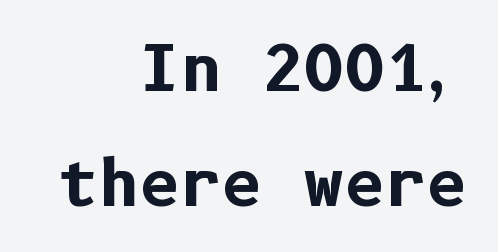
The image shows 63 px bold sans-serif type, upright; set right-aligned, line spacing 1.82x, normal letter spacing, not underlined; low stroke contrast and a medium x-height.
